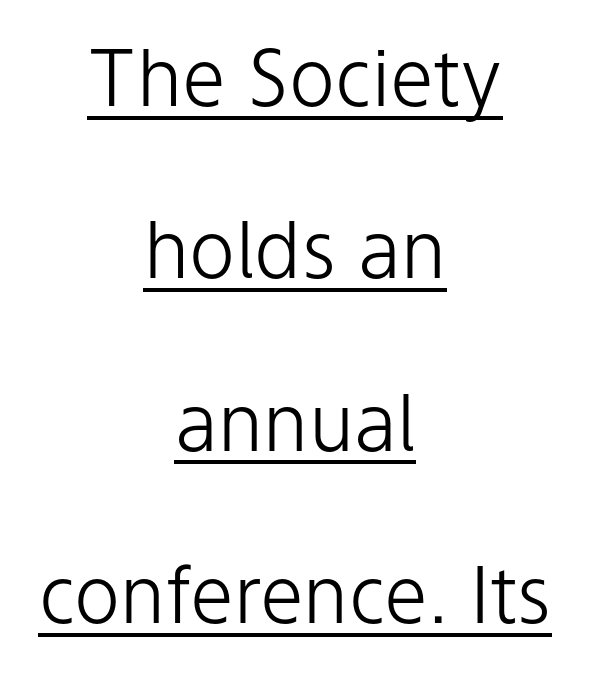
The lines are quadded center. This rendering features underlined lettering. Character widths vary here, with narrow letters taking less room than wide ones. Are there feet on the stems? There aren't — it's a sans. Upright lettering throughout. The designer dialed line spacing up above the default.
